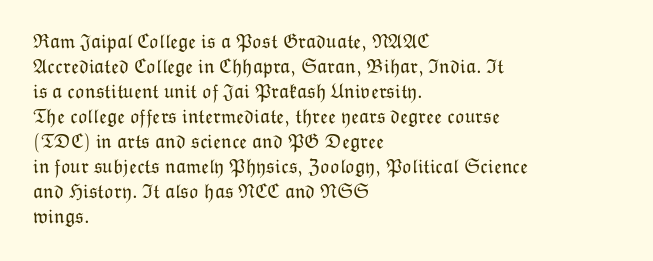
Underline: absent. These glyphs show unthickened strokes, regular width or finer. The leading is moderate, giving the passage an even texture. Upright lettering throughout.
